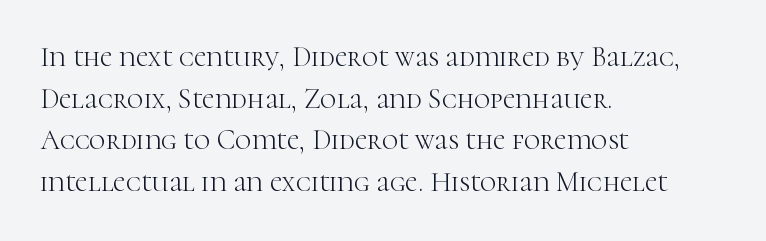
{"serif": "yes", "italic": "no", "bold": "no", "weight": "light", "width": "normal", "stroke_contrast": "high", "x_height": "medium", "monospaced": "no", "underline": "no", "align": "left", "line_spacing": "normal", "line_spacing_ratio": 1.49, "letter_spacing": "normal", "letter_spacing_em": 0.0, "glyph_px": 28}
